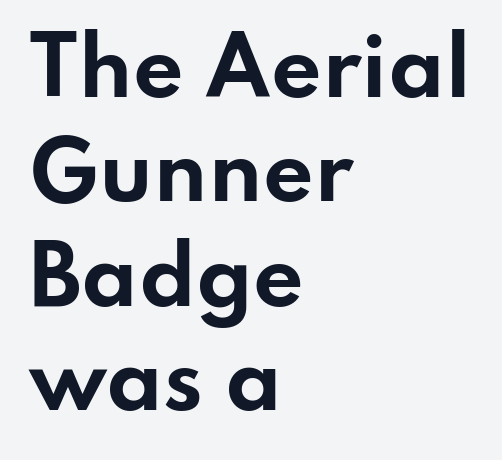
Look at the stroke-to-counter ratio: heavy, a bold. The passage shown is typed in a proportional face where columns would drift. The baseline area is clear. Do the letters lean? They stand straight. The passage shown has conventional tracking throughout. These lines stack with their left ends in a neat column.
